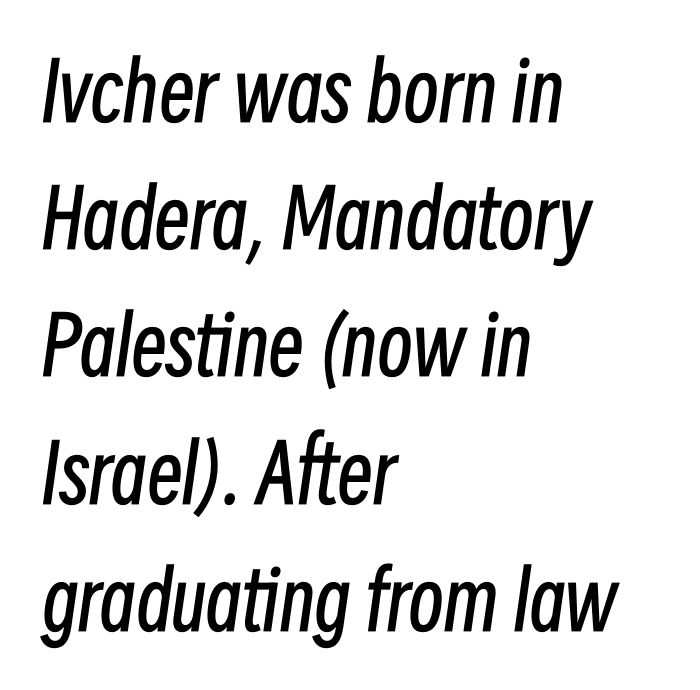
Q: Is the text bold? A: No.
Q: Is the text italic (slanted)? A: Yes, it leans right by about 8 degrees.
Q: Is the text underlined? A: No.
Q: How is the paragraph aligned? A: Left-aligned.
Q: Is the spacing between letters normal or unusually wide? A: Normal.
Q: Is the spacing between lines tight, normal or loose? A: Normal.
Q: Width (condensed, normal, or wide)? A: Condensed.
Q: Stroke contrast? A: Low.
Q: x-height? A: Medium.
Q: Monospaced? A: No.
